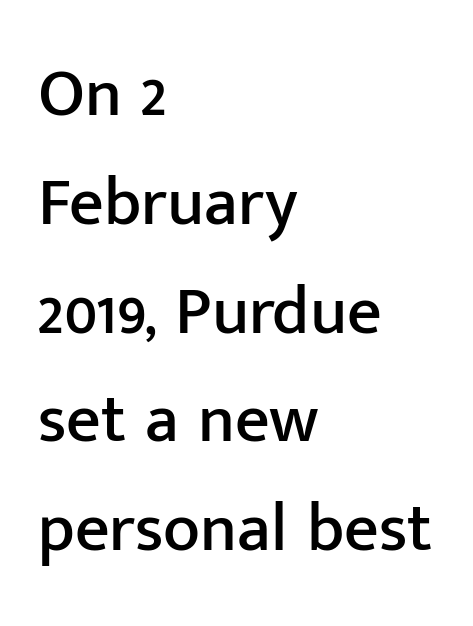
{"serif": "no", "italic": "no", "width": "normal", "stroke_contrast": "low", "x_height": "medium", "monospaced": "no", "underline": "no", "align": "left", "line_spacing": "normal", "line_spacing_ratio": 1.6, "letter_spacing": "normal", "letter_spacing_em": 0.0, "glyph_px": 68}
